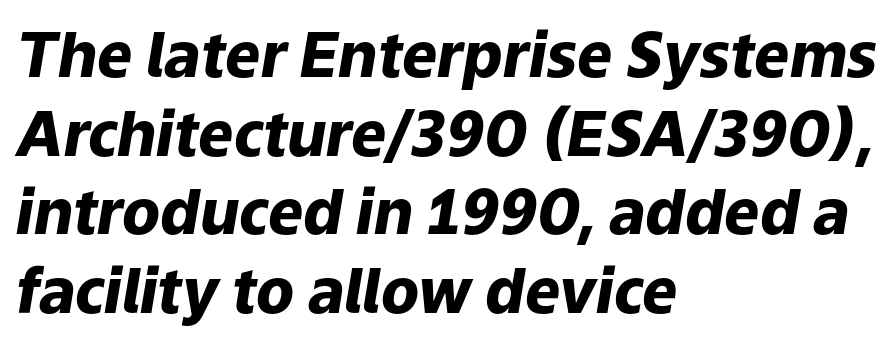
Quick note: underline off. Does extra space separate the letters? No, they use regular spacing. Each glyph is drawn with heavy, bold strokes. The text carries the slant typical of an italic or oblique font. This sample has the flowing, uneven cadence of proportional lettering.
